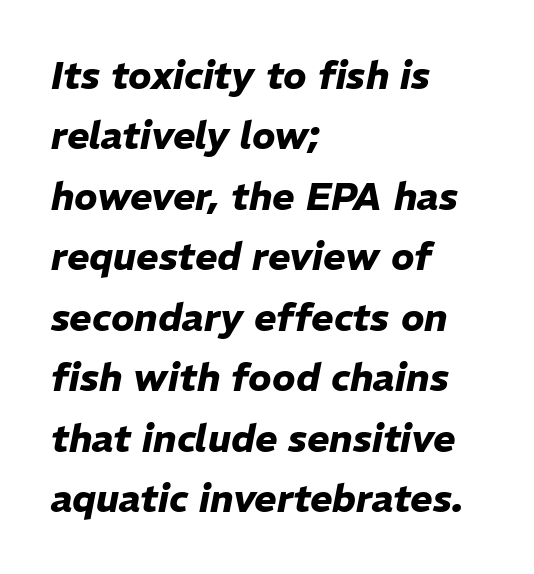
Q: Is the text bold? A: Yes.
Q: Is the text italic (slanted)? A: Yes, it leans right by about 11 degrees.
Q: Is the text underlined? A: No.
Q: How is the paragraph aligned? A: Left-aligned.
Q: Is the spacing between letters normal or unusually wide? A: Normal.
Q: Is the spacing between lines tight, normal or loose? A: Normal.
Q: Width (condensed, normal, or wide)? A: Normal.
Q: Stroke contrast? A: Low.
Q: x-height? A: Medium.
Q: Monospaced? A: No.
